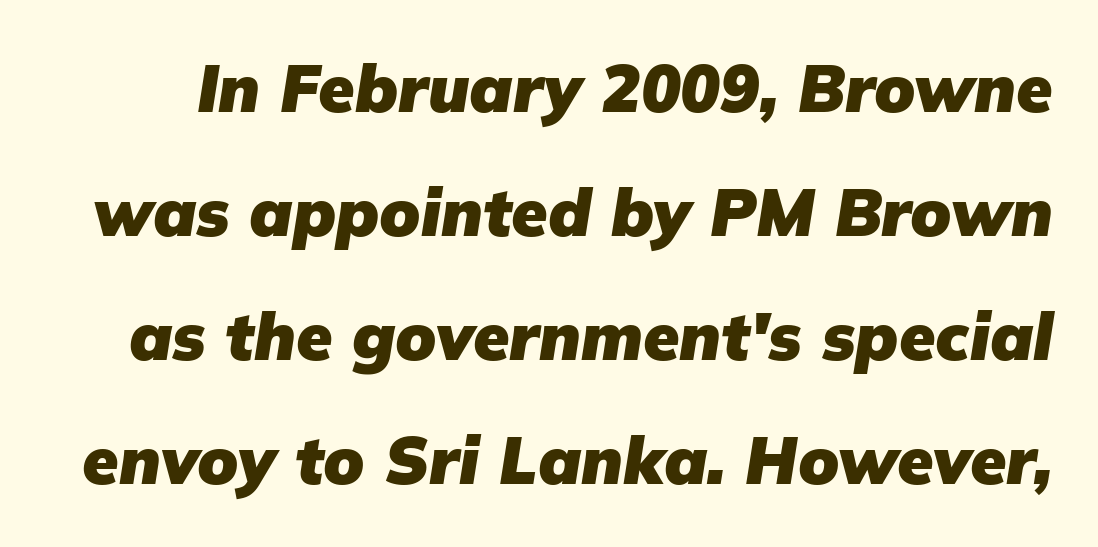
The image shows 66 px heavy type, italic (leaning right); set line spacing 1.88x, normal letter spacing, not underlined; low stroke contrast and a medium x-height.
